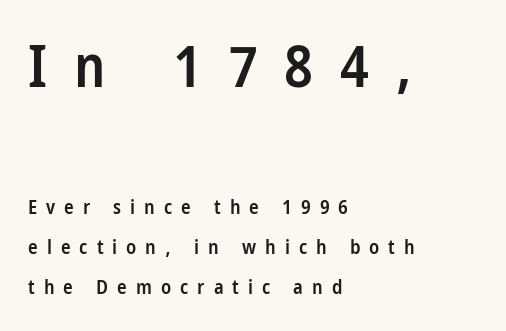
{"serif": "no", "italic": "no", "bold": "semi", "weight": "semibold", "width": "condensed", "stroke_contrast": "low", "x_height": "large", "monospaced": "no", "underline": "no", "align": "left", "line_spacing": "loose", "line_spacing_ratio": 2.01, "letter_spacing": "wide", "letter_spacing_em": 0.45, "larger_block": "first", "size_ratio": 2.95, "glyph_px": 59}
